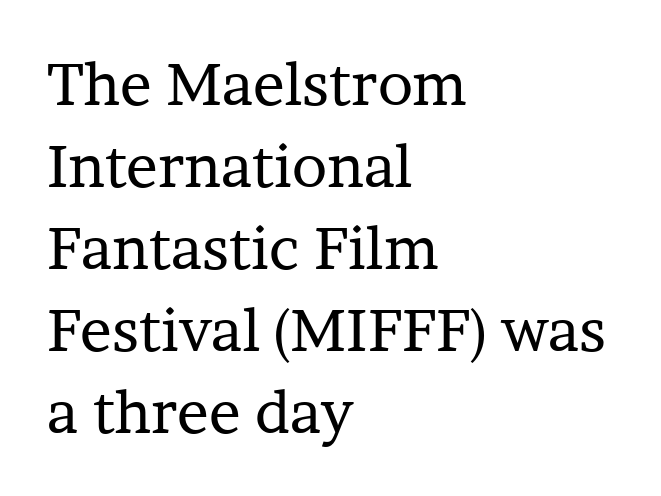
Do the characters align in a grid? No, the font is proportional. The words here are not underlined. Is there any slant? The stems are plumb. Counters stay open thanks to moderate or lighter strokes. Examine the stroke ends and you'll spot serifs. Left-aligned paragraph, ragged on the right.
